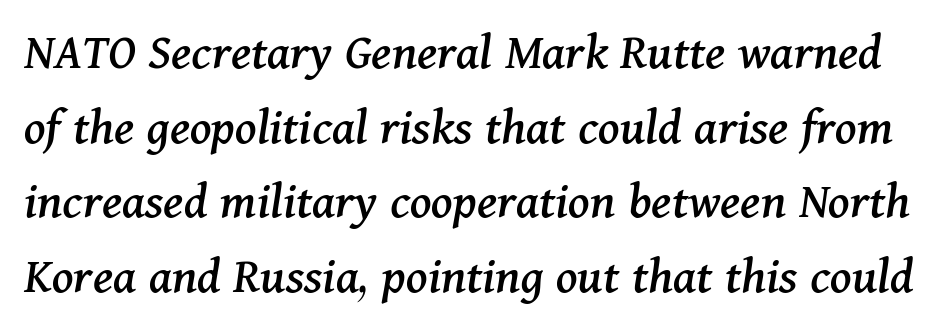
Q: Is the text italic (slanted)? A: Yes, it leans right by about 11 degrees.
Q: Is the typeface a serif or a sans-serif typeface? A: Serif.
Q: Is the text underlined? A: No.
Q: Is the spacing between letters normal or unusually wide? A: Normal.
Q: Is the spacing between lines tight, normal or loose? A: Normal.
Q: Width (condensed, normal, or wide)? A: Normal.
Q: Stroke contrast? A: Medium.
Q: x-height? A: Medium.
Q: Monospaced? A: No.
